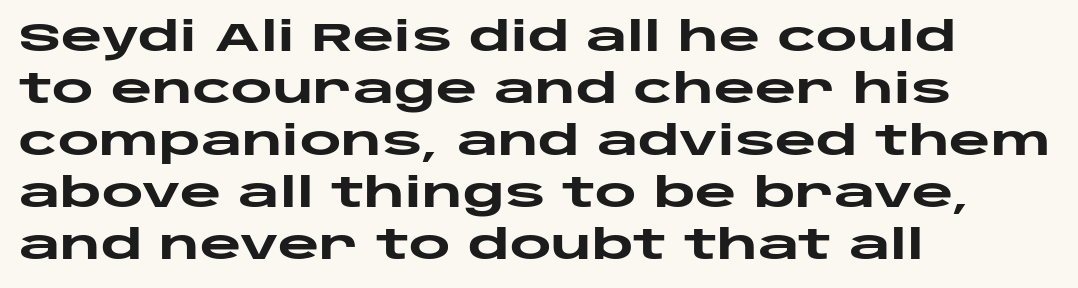
{"serif": "no", "italic": "no", "bold": "yes", "weight": "heavy", "width": "wide", "stroke_contrast": "low", "x_height": "large", "monospaced": "no", "underline": "no", "align": "left", "line_spacing": "normal", "line_spacing_ratio": 1.3, "letter_spacing": "normal", "letter_spacing_em": 0.0, "glyph_px": 40}
